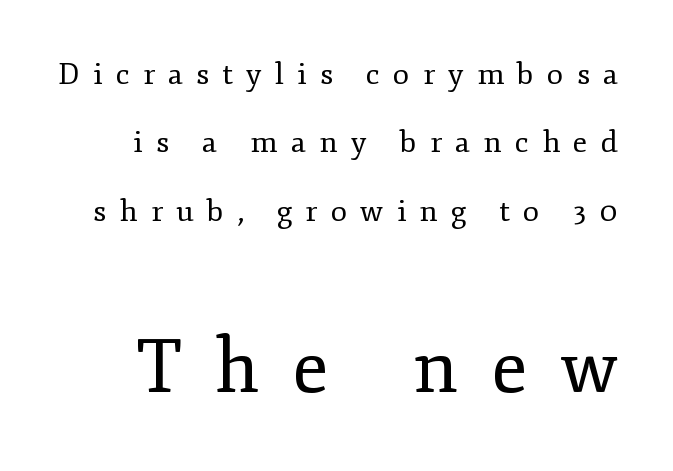
These lines are rendered in a variable-pitch font. Look at the bottom of the vertical strokes: they flare into serifs here. Descender tails drop into unmarked territory. Loosely led — the rows are spread out. Words appear elongated and porous because spacing is wide. The lettering stays uniformly vertical, giving the passage a roman look.
